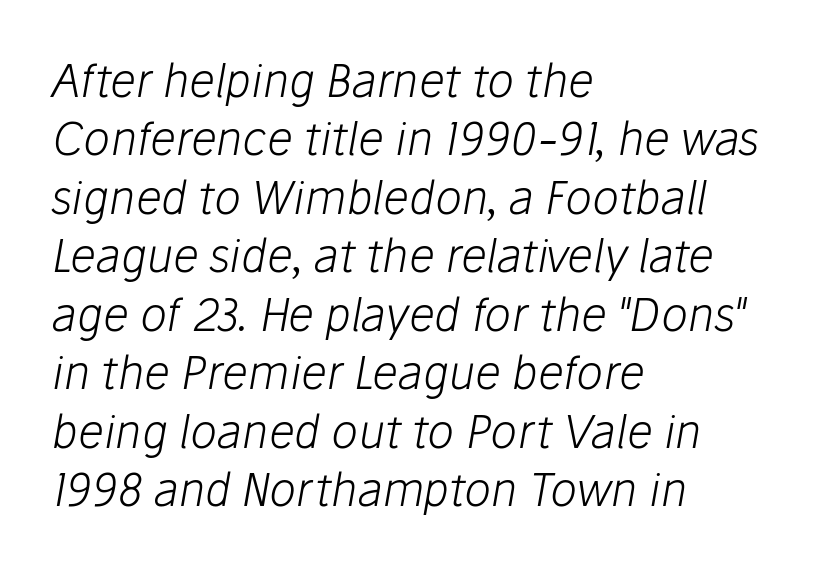
The image shows 45 px light type, italic (leaning right); set left-aligned, normal line spacing (1.3x), normal letter spacing, not underlined; low stroke contrast and a medium x-height.
